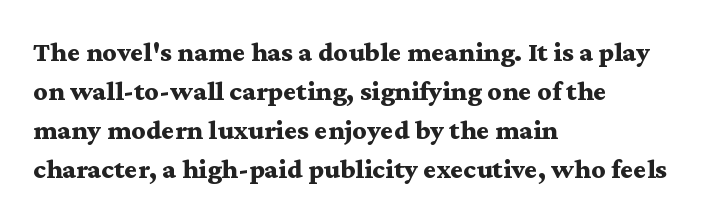
Horizontal bands of white between lines are of average thickness. Each letter's strokes conclude with small projecting serifs. One-word summary of the alignment: left. In terms of posture, this sample is upright. Here the designer chose a conventional face with non-uniform glyph widths. The type is set solid horizontally, with unmodified tracking.
